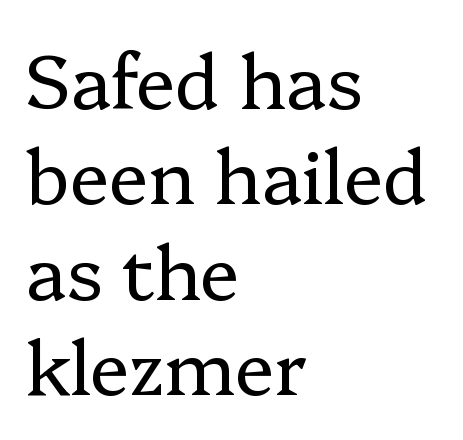
Q: Is the text bold? A: No.
Q: Is the text italic (slanted)? A: No, it is upright.
Q: Is the typeface a serif or a sans-serif typeface? A: Serif.
Q: Is the text underlined? A: No.
Q: How is the paragraph aligned? A: Left-aligned.
Q: Is the spacing between letters normal or unusually wide? A: Normal.
Q: Is the spacing between lines tight, normal or loose? A: Normal.
Q: Width (condensed, normal, or wide)? A: Normal.
Q: Stroke contrast? A: Low.
Q: x-height? A: Medium.
Q: Monospaced? A: No.
